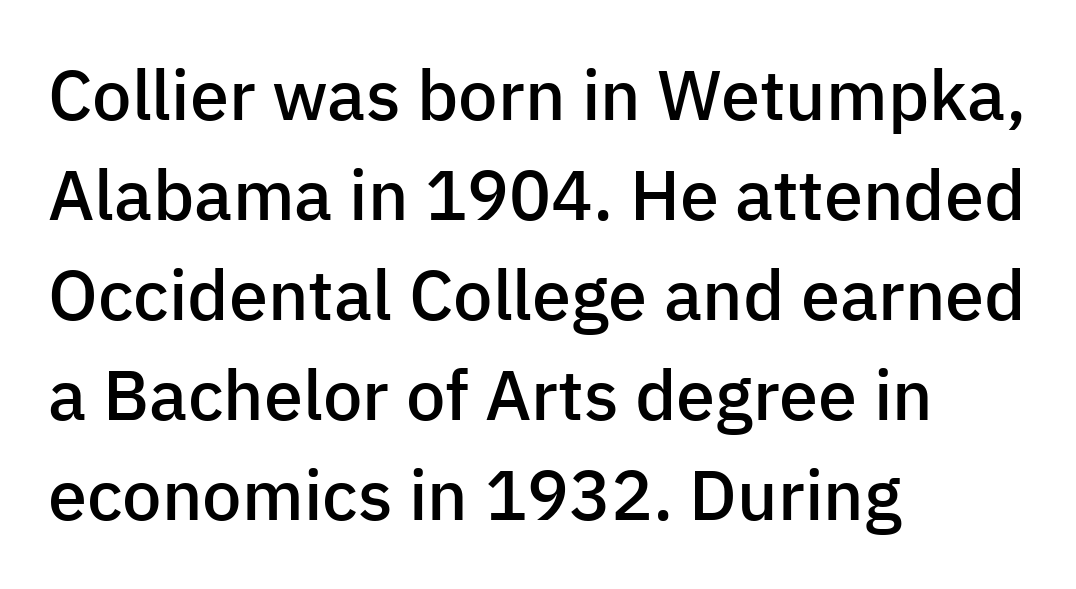
Is there any slant? The stems are plumb. Successive baselines arrive at the customary interval. Horizontally, the lines are justified to the leading edge only. The line texture is even and compact thanks to regular tracking.
